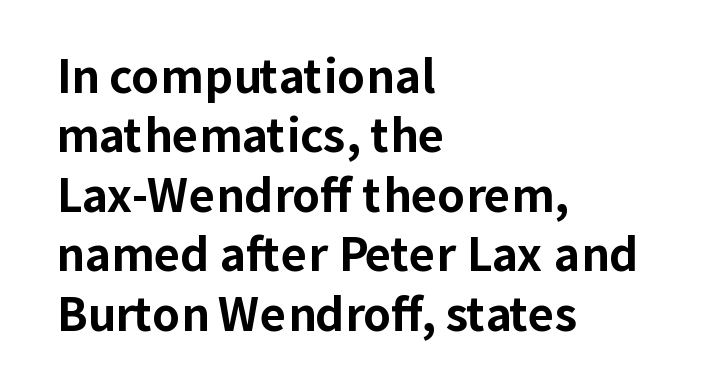
The image shows 45 px bold sans-serif type, upright; set left-aligned, normal line spacing (1.32x), normal letter spacing, not underlined; low stroke contrast and a medium x-height.
